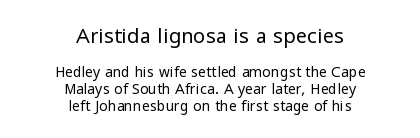
This sample is center-justified, so both line endings float freely. Type without underlining. Nothing unusual about the tracking: characters are spaced as the font intends. A roman cut, with each character standing at attention.
